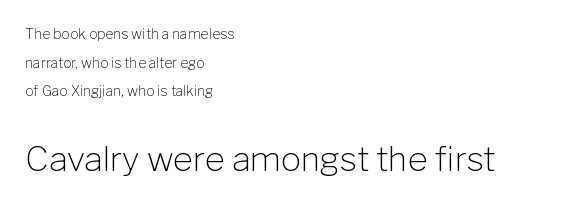
Note the varied advance widths — an 'i' is clearly narrower than an 'm'. This is sans-serif lettering, the kind often seen on screens and signage. The face used here appears at its bigger size in the lower chunk. Casual observation: everything's shoved over to the left. Regarding leading, the lines here are spaced well apart. The face used here is rendered with its standard letterfit.
